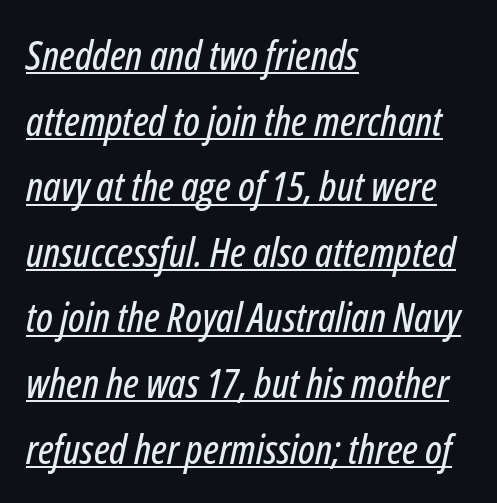
{"italic": "yes", "lean": "right", "slant_degrees": 12, "width": "condensed", "stroke_contrast": "low", "x_height": "medium", "monospaced": "no", "underline": "yes", "align": "left", "line_spacing": "normal", "line_spacing_ratio": 1.6, "letter_spacing": "normal", "letter_spacing_em": 0.0, "glyph_px": 41}
